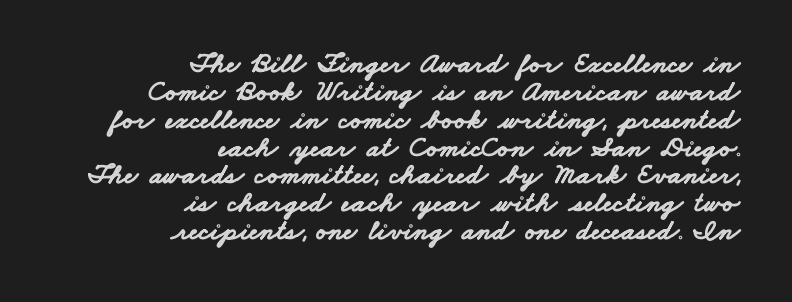
What stands out about the letter spacing? Nothing — it is the standard amount. Underlining? Definitely not there. Its strokes are broad and dark, the hallmark of bold type. Vertical spacing — tight. Is the block centered? No — it sits flush against the right margin.
